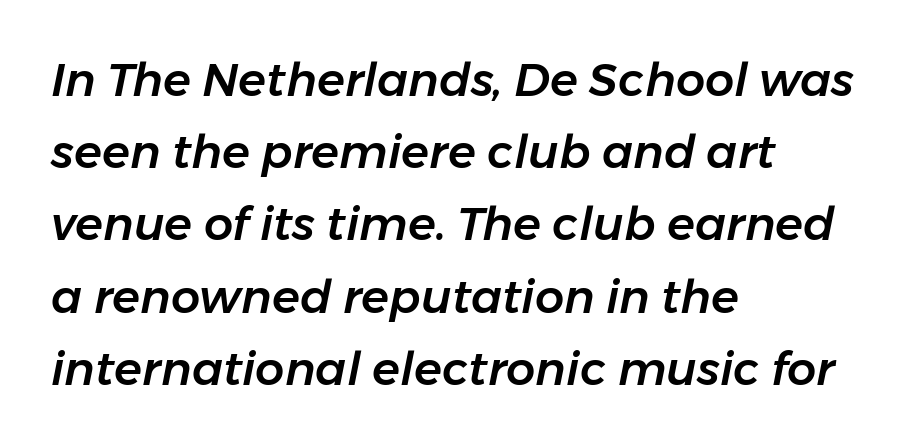
The paragraph shown leans on its left margin. The strip under each line holds only bare page. This is oblique type, the kind used for emphasis or titles. Looks like regular typesetting: each glyph gets only the width it needs. The rows are spaced the way most documents space them.
